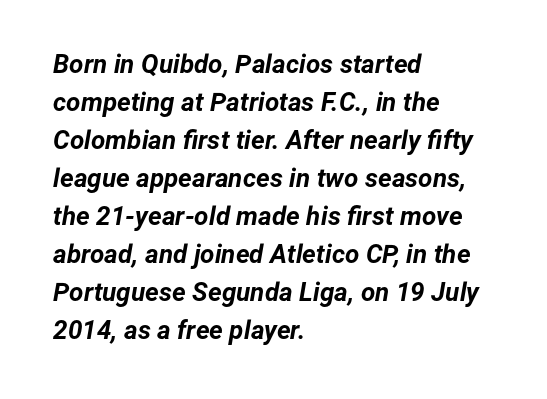
Yep, that's italic — everything's leaning. Normally led — the rows are evenly, conventionally spaced. The letterforms sit shoulder to shoulder at normal distance. These lines stack with their left ends in a neat column. Underlining? Definitely not there.
